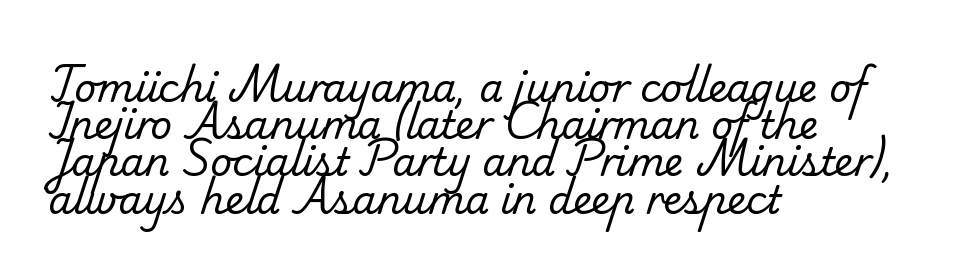
Default kerning and tracking; the words read as compact shapes. Old-style or modern, the face here clearly has serifs. A typesetter would call this leading minimal, almost set solid. All the whitespace from short lines collects on the right.
